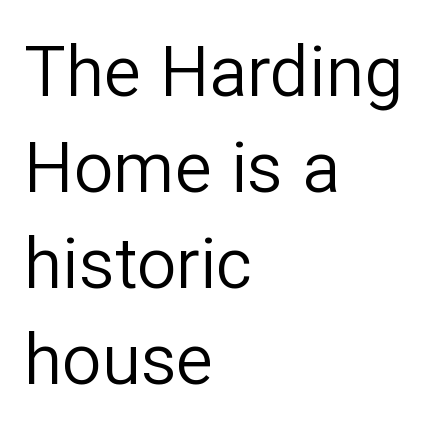
Q: Is the text bold? A: No.
Q: Is the text italic (slanted)? A: No, it is upright.
Q: Is the typeface a serif or a sans-serif typeface? A: Sans-serif.
Q: Is the text underlined? A: No.
Q: How is the paragraph aligned? A: Left-aligned.
Q: Is the spacing between letters normal or unusually wide? A: Normal.
Q: Is the spacing between lines tight, normal or loose? A: Normal.
Q: Width (condensed, normal, or wide)? A: Normal.
Q: Stroke contrast? A: Low.
Q: x-height? A: Medium.
Q: Monospaced? A: No.
